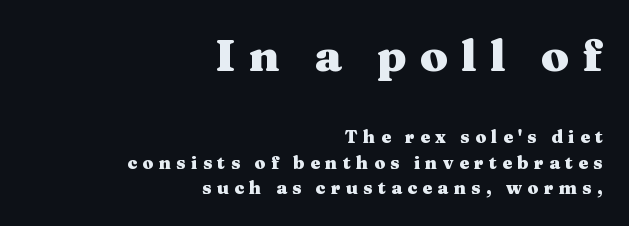
Q: Is the text bold? A: Yes.
Q: Is the text italic (slanted)? A: No, it is upright.
Q: Is the typeface a serif or a sans-serif typeface? A: Serif.
Q: Is the text underlined? A: No.
Q: How is the paragraph aligned? A: Right-aligned.
Q: Is the spacing between letters normal or unusually wide? A: Unusually wide.
Q: Is the spacing between lines tight, normal or loose? A: Normal.
Q: Which block of text is set in a larger size, the first (top) or the second (bottom)? A: The first (top) one.
Q: Width (condensed, normal, or wide)? A: Wide.
Q: Stroke contrast? A: Medium.
Q: x-height? A: Medium.
Q: Monospaced? A: No.
